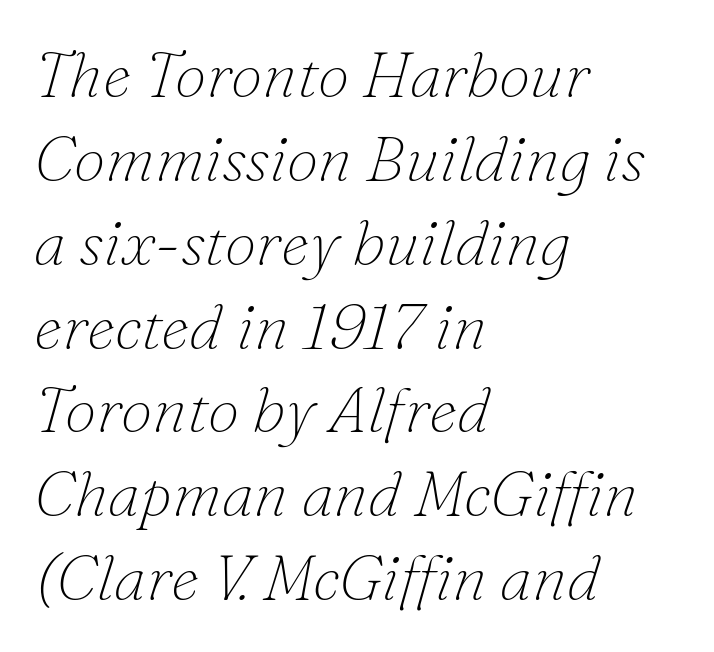
This sample uses a serif face. Leading: standard. Here the glyphs are tracked normally, forming tight word shapes. The rendering anchors every line to the left-hand side. The axis of the letterforms is tilted away from vertical.
